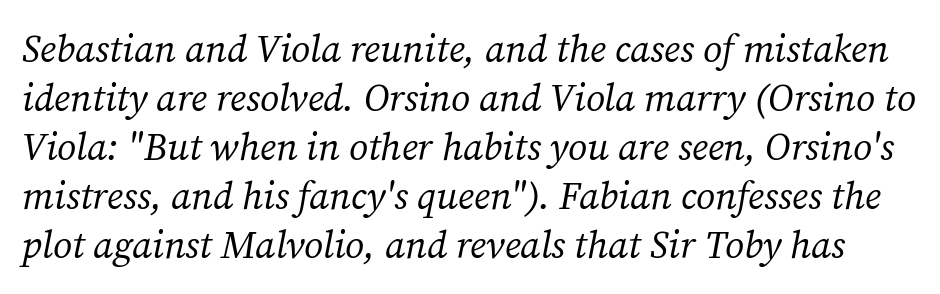
{"serif": "yes", "italic": "yes", "lean": "right", "slant_degrees": 12, "bold": "no", "weight": "regular", "width": "normal", "stroke_contrast": "medium", "x_height": "medium", "monospaced": "no", "underline": "no", "line_spacing": "normal", "line_spacing_ratio": 1.29, "letter_spacing": "normal", "letter_spacing_em": 0.0, "glyph_px": 38}
